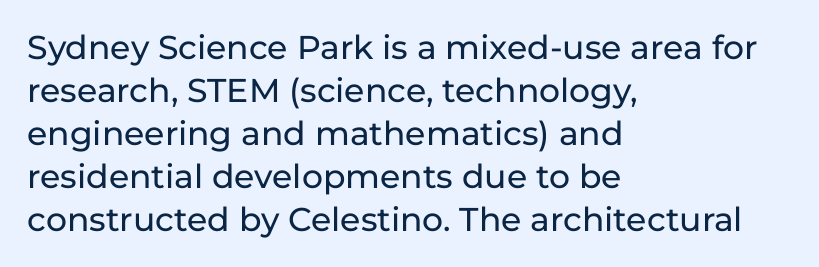
The image shows 33 px sans-serif type, upright; set left-aligned, normal line spacing (1.3x), normal letter spacing, not underlined; low stroke contrast and a medium x-height.
